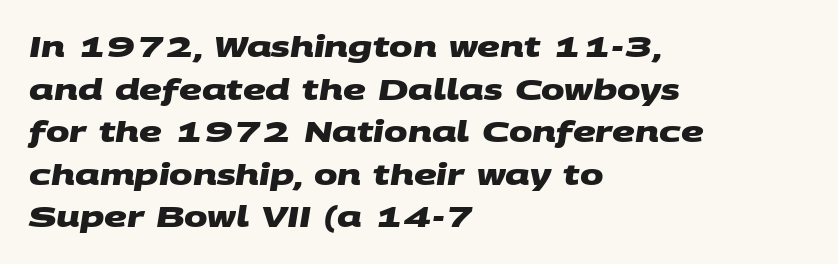
{"serif": "no", "bold": "yes", "weight": "heavy", "width": "wide", "stroke_contrast": "medium", "x_height": "large", "monospaced": "no", "underline": "no", "align": "left", "line_spacing": "normal", "line_spacing_ratio": 1.52, "letter_spacing": "normal", "letter_spacing_em": 0.0, "glyph_px": 28}
